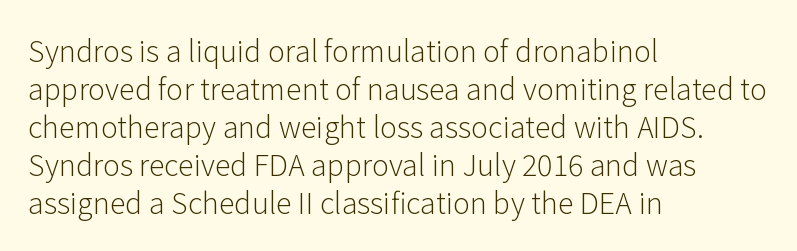
The image shows 29 px light sans-serif type, upright; set left-aligned, normal line spacing (1.31x), normal letter spacing, not underlined; low stroke contrast and a medium x-height.
